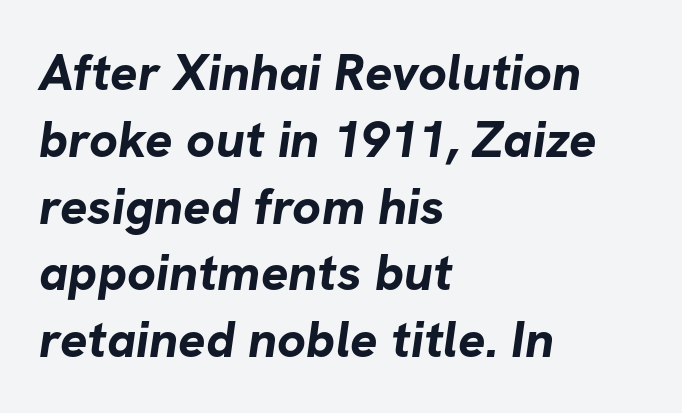
Q: Is the text bold? A: Yes.
Q: Is the typeface a serif or a sans-serif typeface? A: Sans-serif.
Q: Is the text underlined? A: No.
Q: How is the paragraph aligned? A: Left-aligned.
Q: Is the spacing between letters normal or unusually wide? A: Normal.
Q: Is the spacing between lines tight, normal or loose? A: Normal.
Q: Width (condensed, normal, or wide)? A: Normal.
Q: Stroke contrast? A: Low.
Q: x-height? A: Medium.
Q: Monospaced? A: No.
